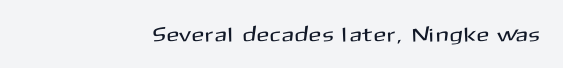
{"italic": "no", "underline": "no", "align": "right", "glyph_px": 20}
